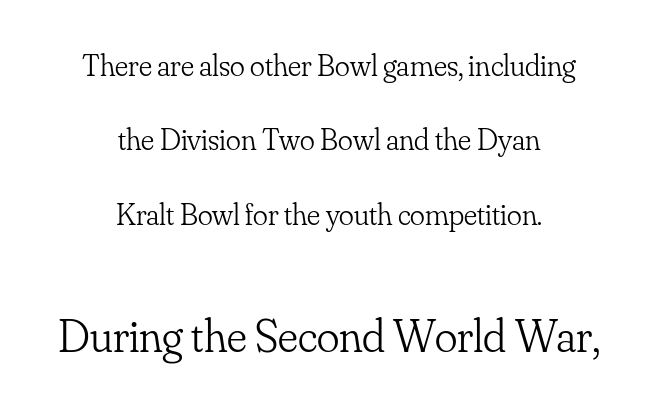
The image shows 47 px light serif type, upright; set centered, loose line spacing (2.4x), normal letter spacing, not underlined; the second (bottom) block is 1.52x larger; low stroke contrast and a small x-height.
